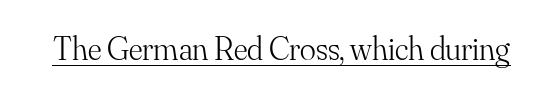
{"serif": "yes", "italic": "no", "bold": "no", "weight": "light", "width": "normal", "stroke_contrast": "medium", "x_height": "small", "monospaced": "no", "underline": "yes", "letter_spacing": "normal", "letter_spacing_em": 0.0, "glyph_px": 33}
